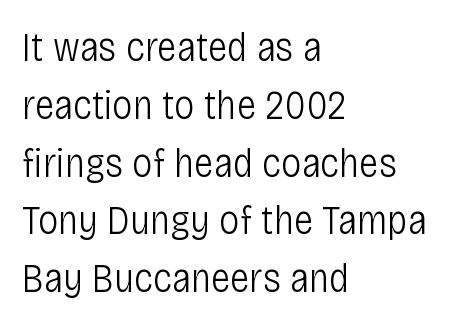
{"serif": "no", "italic": "no", "bold": "no", "weight": "light", "width": "condensed", "stroke_contrast": "low", "x_height": "large", "monospaced": "no", "underline": "no", "align": "left", "line_spacing": "normal", "line_spacing_ratio": 1.41, "letter_spacing": "normal", "letter_spacing_em": 0.0, "glyph_px": 41}
